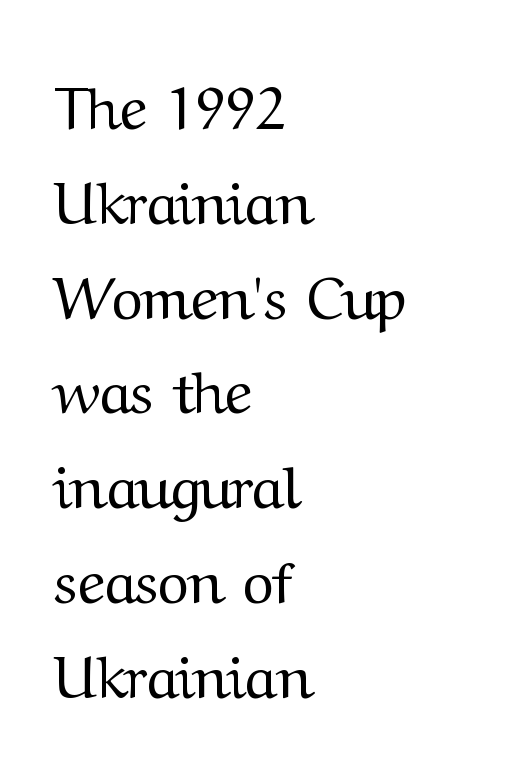
{"serif": "yes", "italic": "no", "bold": "no", "weight": "regular", "width": "normal", "stroke_contrast": "medium", "x_height": "medium", "monospaced": "no", "underline": "no", "align": "left", "line_spacing": "normal", "line_spacing_ratio": 1.58, "letter_spacing": "normal", "letter_spacing_em": 0.0, "glyph_px": 60}
